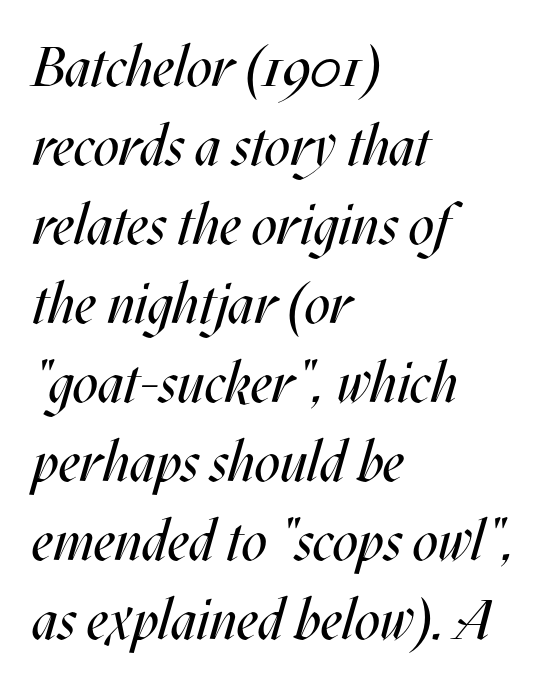
Casual observation: everything's shoved over to the left. This is oblique type, the kind used for emphasis or titles. A light-to-regular cut is what we see here. The rendering uses a moderate line-height, typical for paragraphs. Unmarked baselines from the first word to the last. A typesetter would call this proportional, since set widths differ per character.
